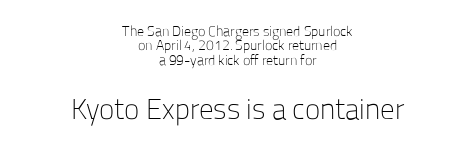
The image shows 29 px light sans-serif type, upright; set centered, tight line spacing (1.03x), normal letter spacing, not underlined; the second (bottom) block is 2.07x larger; low stroke contrast and a medium x-height.
